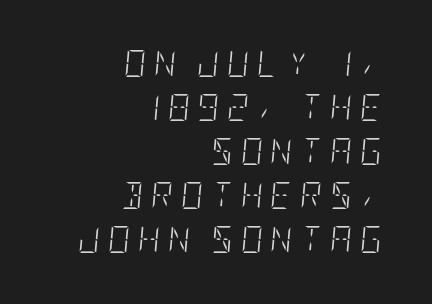
Q: Is the text bold? A: No.
Q: Is the text italic (slanted)? A: Yes, it leans right by about 5 degrees.
Q: Is the text underlined? A: No.
Q: How is the paragraph aligned? A: Right-aligned.
Q: Is the spacing between letters normal or unusually wide? A: Unusually wide.
Q: Is the spacing between lines tight, normal or loose? A: Normal.
